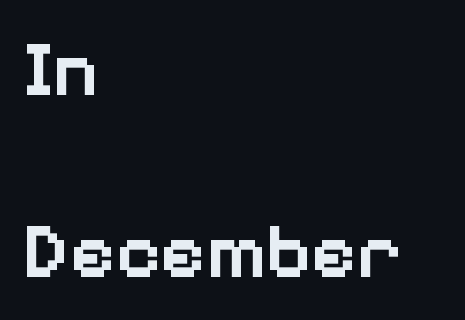
The image shows 78 px semibold sans-serif type, upright; set left-aligned, loose line spacing (2.33x), normal letter spacing, not underlined; low stroke contrast and a medium x-height.
